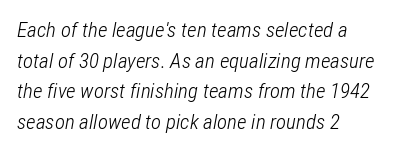
{"italic": "yes", "lean": "right", "slant_degrees": 12, "bold": "no", "underline": "no", "align": "left", "line_spacing": "normal", "line_spacing_ratio": 1.46, "letter_spacing": "normal", "letter_spacing_em": 0.0, "glyph_px": 21}
